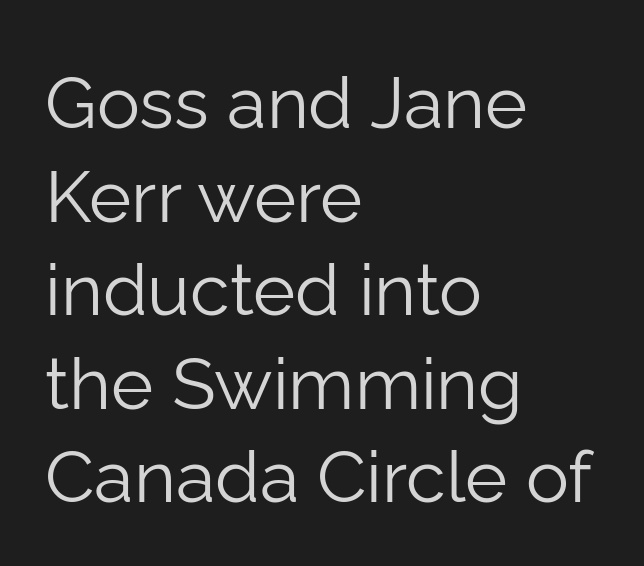
{"serif": "no", "italic": "no", "bold": "no", "weight": "light", "width": "normal", "stroke_contrast": "low", "x_height": "medium", "monospaced": "no", "underline": "no", "align": "left", "line_spacing": "normal", "line_spacing_ratio": 1.3, "letter_spacing": "normal", "letter_spacing_em": 0.0, "glyph_px": 72}
